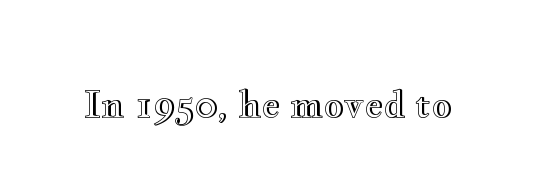
The image shows 36 px wide type, upright; set normal letter spacing, not underlined; a small x-height.
